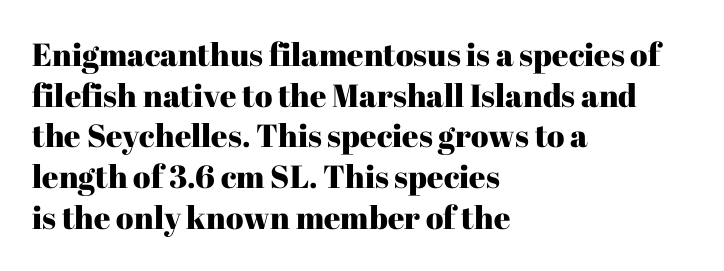
A typesetter would call this proportional, since set widths differ per character. The space between consecutive lines is moderate. Does the lettering tilt? It doesn't — this is upright. Regarding serifs, this sample has them.
